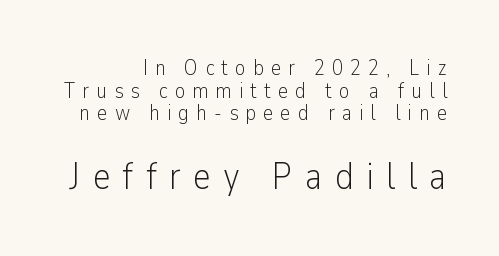
{"serif": "no", "italic": "no", "bold": "no", "weight": "light", "width": "condensed", "stroke_contrast": "low", "x_height": "medium", "monospaced": "no", "underline": "no", "line_spacing": "tight", "line_spacing_ratio": 1.03, "letter_spacing": "wide", "letter_spacing_em": 0.32, "larger_block": "second", "size_ratio": 1.73, "glyph_px": 38}
